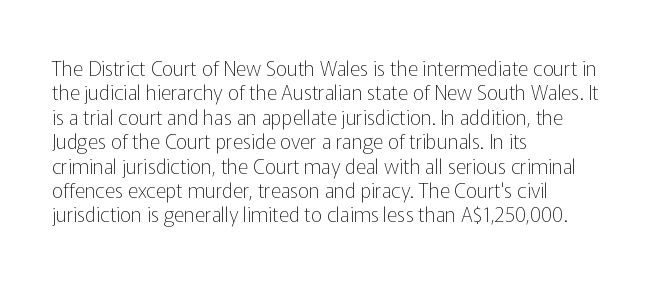
Q: Is the text bold? A: No.
Q: Is the text italic (slanted)? A: No, it is upright.
Q: Is the text underlined? A: No.
Q: How is the paragraph aligned? A: Left-aligned.
Q: Is the spacing between letters normal or unusually wide? A: Normal.
